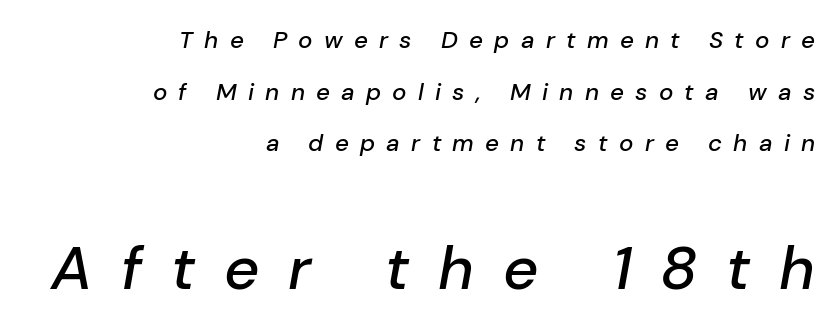
Q: Is the text italic (slanted)? A: Yes, it leans right by about 10 degrees.
Q: Is the text underlined? A: No.
Q: How is the paragraph aligned? A: Right-aligned.
Q: Is the spacing between letters normal or unusually wide? A: Unusually wide.
Q: Is the spacing between lines tight, normal or loose? A: Loose.
Q: Which block of text is set in a larger size, the first (top) or the second (bottom)? A: The second (bottom) one.
Q: Width (condensed, normal, or wide)? A: Normal.
Q: Stroke contrast? A: Low.
Q: x-height? A: Medium.
Q: Monospaced? A: No.
